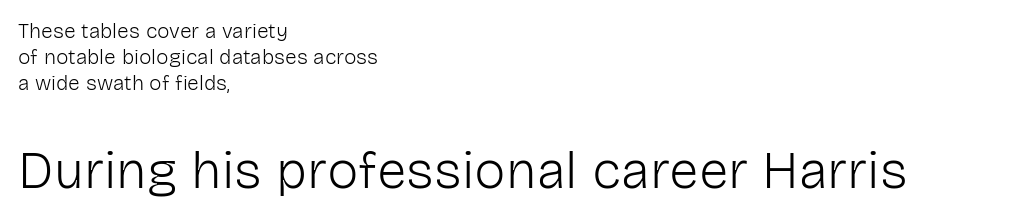
The image shows 53 px light sans-serif type, upright; set left-aligned, line spacing 1.23x, normal letter spacing, not underlined; the second (bottom) block is 2.52x larger; low stroke contrast and a medium x-height.
